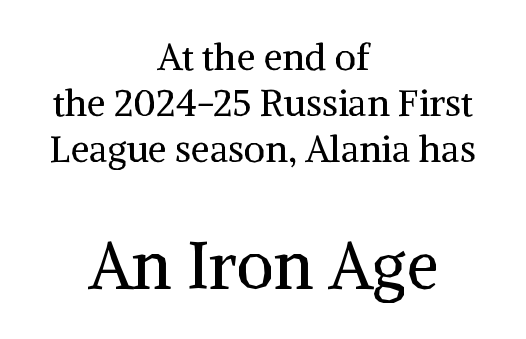
The image shows 65 px regular-weight serif type, upright; set centered, normal line spacing (1.25x), normal letter spacing, not underlined; the second (bottom) block is 1.76x larger; medium stroke contrast and a medium x-height.
